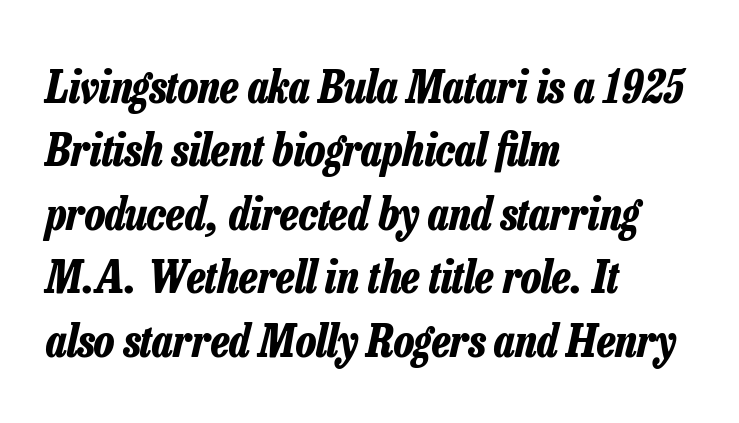
{"italic": "yes", "lean": "right", "slant_degrees": 13, "bold": "yes", "weight": "bold", "width": "condensed", "stroke_contrast": "low", "x_height": "medium", "monospaced": "no", "underline": "no", "align": "left", "line_spacing": "normal", "line_spacing_ratio": 1.41, "letter_spacing": "normal", "letter_spacing_em": 0.0, "glyph_px": 45}
